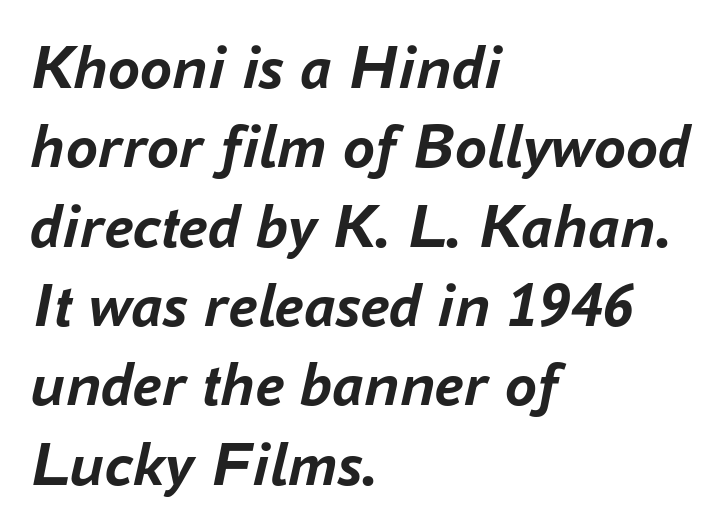
Q: Is the text bold? A: Yes.
Q: Is the text italic (slanted)? A: Yes, it leans right by about 16 degrees.
Q: Is the text underlined? A: No.
Q: How is the paragraph aligned? A: Left-aligned.
Q: Is the spacing between letters normal or unusually wide? A: Normal.
Q: Width (condensed, normal, or wide)? A: Normal.
Q: Stroke contrast? A: Low.
Q: x-height? A: Medium.
Q: Monospaced? A: No.
